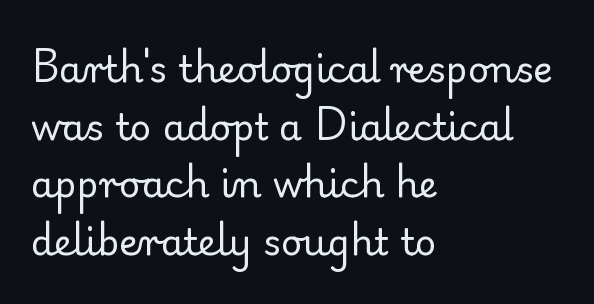
{"serif": "yes", "italic": "no", "bold": "no", "weight": "regular", "width": "normal", "stroke_contrast": "low", "x_height": "small", "monospaced": "no", "underline": "no", "align": "left", "line_spacing": "normal", "line_spacing_ratio": 1.56, "letter_spacing": "normal", "letter_spacing_em": 0.0, "glyph_px": 37}
